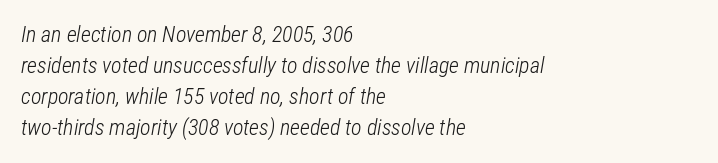
The image shows 22 px text type, italic (leaning right); set left-aligned, normal line spacing (1.41x), normal letter spacing, not underlined.
